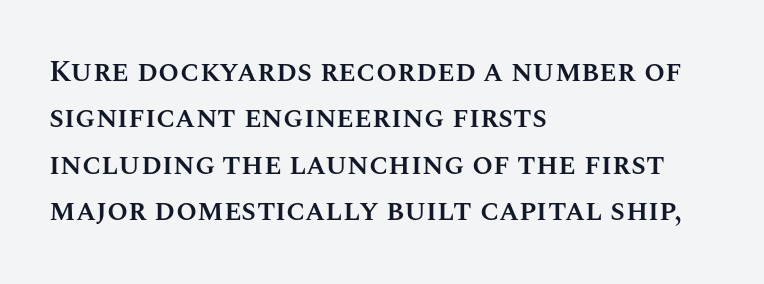
{"italic": "no", "bold": "semi", "weight": "semibold", "width": "normal", "stroke_contrast": "medium", "x_height": "large", "monospaced": "no", "underline": "no", "align": "left", "line_spacing": "normal", "line_spacing_ratio": 1.55, "letter_spacing": "normal", "letter_spacing_em": 0.0, "glyph_px": 30}
